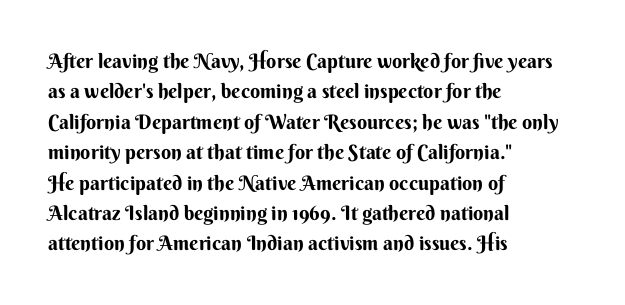
Q: Is the text bold? A: Yes.
Q: Is the text italic (slanted)? A: No, it is upright.
Q: Is the text underlined? A: No.
Q: How is the paragraph aligned? A: Left-aligned.
Q: Is the spacing between letters normal or unusually wide? A: Normal.
Q: Is the spacing between lines tight, normal or loose? A: Normal.
